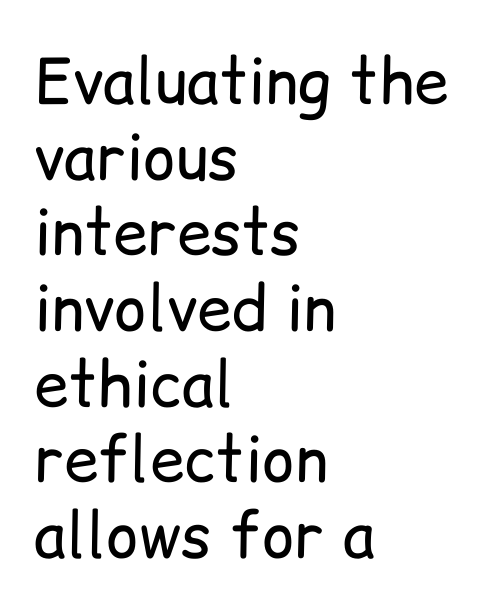
Q: Is the text bold? A: No.
Q: Is the text italic (slanted)? A: No, it is upright.
Q: Is the typeface a serif or a sans-serif typeface? A: Sans-serif.
Q: Is the text underlined? A: No.
Q: How is the paragraph aligned? A: Left-aligned.
Q: Is the spacing between letters normal or unusually wide? A: Normal.
Q: Width (condensed, normal, or wide)? A: Normal.
Q: Stroke contrast? A: Low.
Q: x-height? A: Medium.
Q: Monospaced? A: No.
